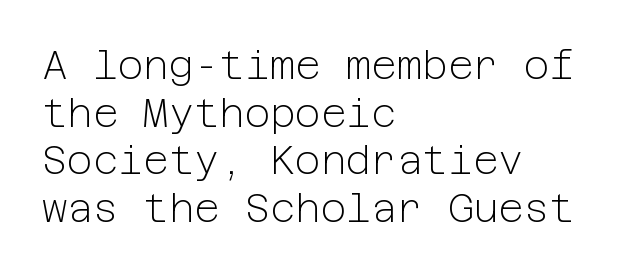
{"serif": "no", "italic": "no", "bold": "no", "weight": "light", "width": "normal", "stroke_contrast": "low", "x_height": "medium", "underline": "no", "align": "left", "line_spacing_ratio": 1.22, "letter_spacing": "normal", "letter_spacing_em": 0.0, "glyph_px": 39}
